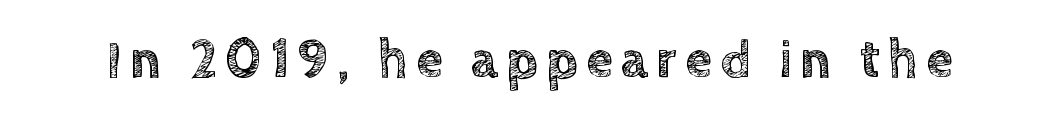
Every stem runs plumb, perpendicular to the baseline. The gap between lines stays unmarked. The passage shown is typed in a proportional face where columns would drift.
